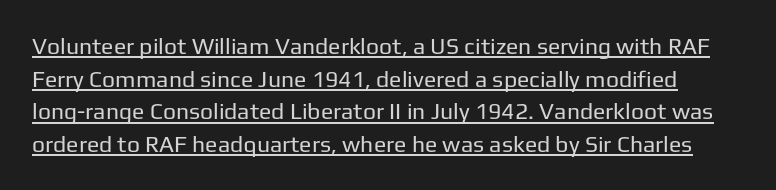
It's the straight-up-and-down kind of type. The vertical gap from one line to the next is medium. Nothing unusual about the tracking: characters are spaced as the font intends. No heavy texture on the line: the type isn't bold. Underline: present.
